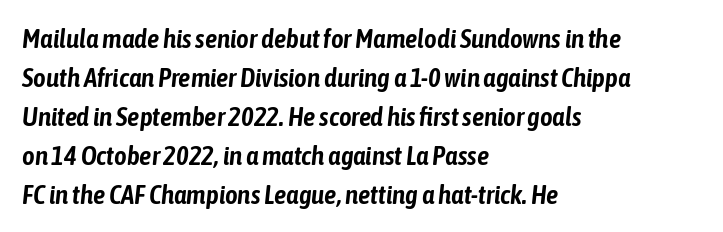
{"italic": "yes", "lean": "right", "slant_degrees": 6, "underline": "no", "align": "left", "line_spacing": "normal", "line_spacing_ratio": 1.44, "letter_spacing": "normal", "letter_spacing_em": 0.0, "glyph_px": 27}
